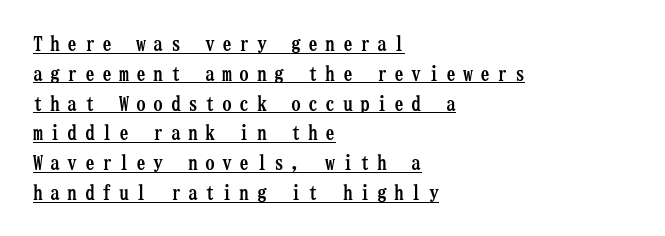
Q: Is the text bold? A: Yes.
Q: Is the text italic (slanted)? A: No, it is upright.
Q: Is the text underlined? A: Yes.
Q: How is the paragraph aligned? A: Left-aligned.
Q: Is the spacing between letters normal or unusually wide? A: Unusually wide.
Q: Is the spacing between lines tight, normal or loose? A: Normal.
